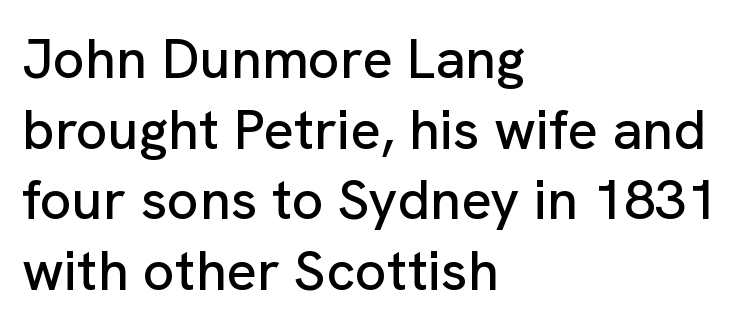
These lines are set flush left with a ragged right edge. Spacing verdict: proportional, widths tailored to each character. Evenly set lines give the paragraph a standard silhouette. Ascenders rise straight up at ninety degrees. The designer went with a sans here, leaving each stem footless. Standard letterfit; no display-style spreading of the glyphs.
